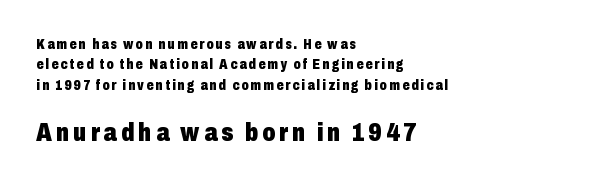
{"italic": "no", "bold": "yes", "underline": "no", "align": "left", "line_spacing": "normal", "line_spacing_ratio": 1.45, "larger_block": "second", "size_ratio": 1.86, "glyph_px": 26}
